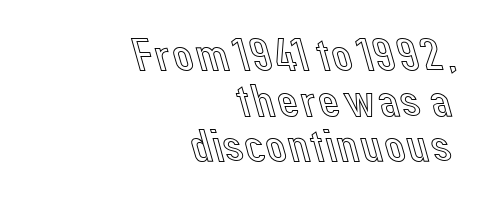
{"width": "normal", "x_height": "medium", "monospaced": "no", "underline": "no", "align": "right", "line_spacing": "tight", "line_spacing_ratio": 0.97, "letter_spacing": "normal", "letter_spacing_em": 0.0, "glyph_px": 47}
